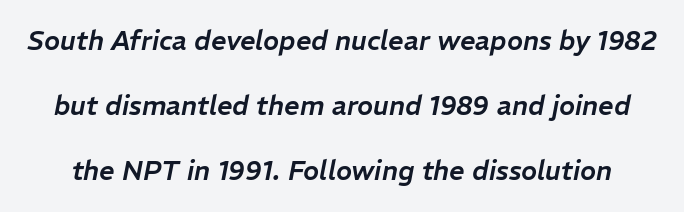
{"italic": "yes", "lean": "right", "slant_degrees": 11, "underline": "no", "line_spacing": "loose", "line_spacing_ratio": 2.41, "letter_spacing": "normal", "letter_spacing_em": 0.0, "glyph_px": 27}
